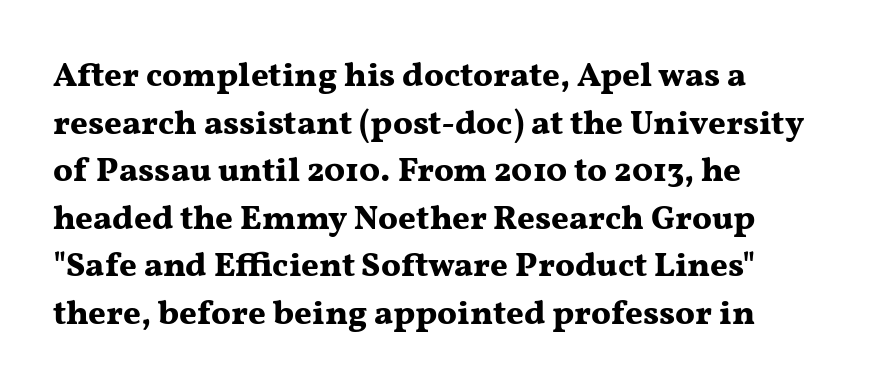
{"serif": "yes", "italic": "no", "bold": "yes", "weight": "bold", "width": "wide", "stroke_contrast": "medium", "x_height": "medium", "monospaced": "no", "underline": "no", "align": "left", "line_spacing": "normal", "line_spacing_ratio": 1.4, "letter_spacing": "normal", "letter_spacing_em": 0.0, "glyph_px": 34}
